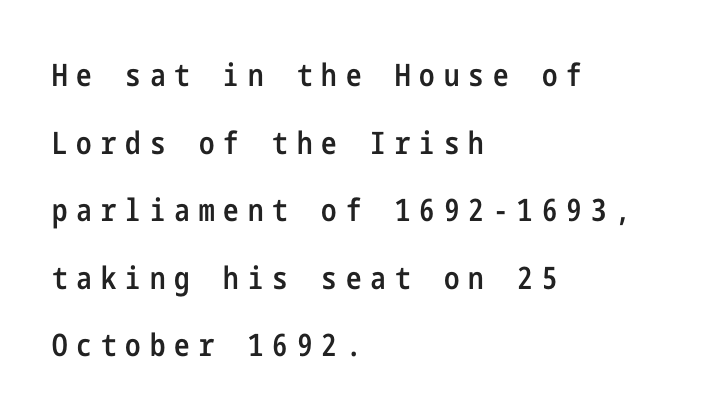
The axis of the letterforms is exactly vertical. What weight is shown? A semibold, between regular and bold. A typesetter would call this leading open, well beyond the default. The type family on display is of the sans-serif kind. The tracking reads as deliberately expanded to a designer's eye. Horizontally, the lines are justified to the leading edge only.
